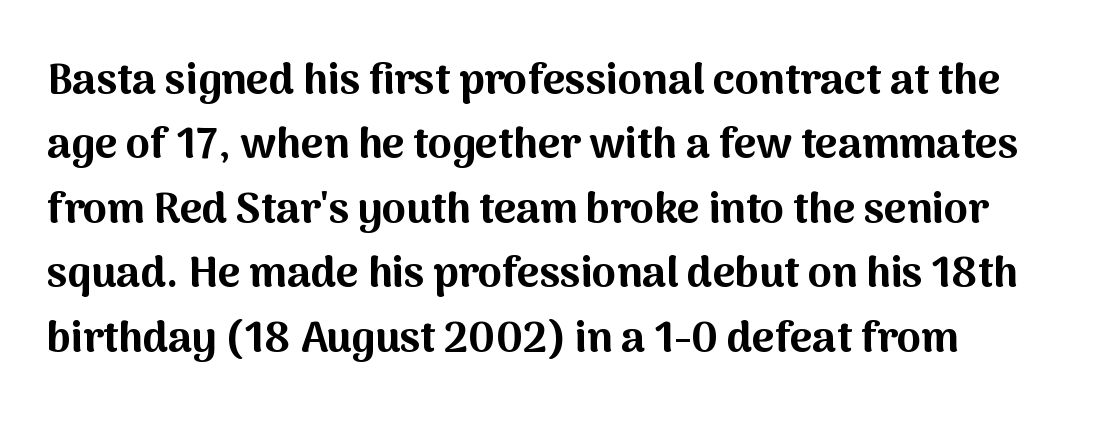
{"serif": "no", "italic": "no", "bold": "yes", "weight": "bold", "width": "normal", "stroke_contrast": "medium", "x_height": "medium", "monospaced": "no", "underline": "no", "line_spacing": "normal", "line_spacing_ratio": 1.5, "letter_spacing": "normal", "letter_spacing_em": 0.0, "glyph_px": 43}
